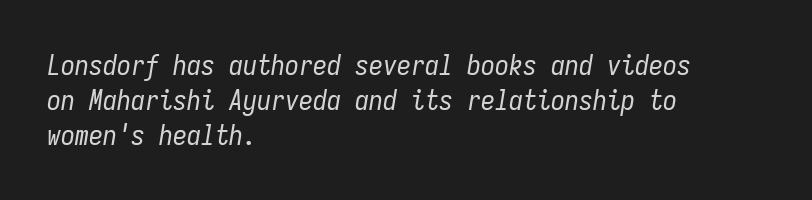
Q: Is the text bold? A: No.
Q: Is the text italic (slanted)? A: Yes, it leans right by about 9 degrees.
Q: Is the text underlined? A: No.
Q: How is the paragraph aligned? A: Left-aligned.
Q: Is the spacing between letters normal or unusually wide? A: Normal.
Q: Is the spacing between lines tight, normal or loose? A: Normal.
Q: Width (condensed, normal, or wide)? A: Condensed.
Q: Stroke contrast? A: Low.
Q: x-height? A: Medium.
Q: Monospaced? A: Yes.
